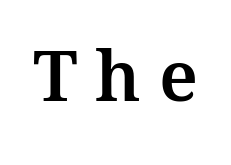
Q: Is the text italic (slanted)? A: No, it is upright.
Q: Is the typeface a serif or a sans-serif typeface? A: Serif.
Q: Is the text underlined? A: No.
Q: Is the spacing between letters normal or unusually wide? A: Unusually wide.
Q: Width (condensed, normal, or wide)? A: Normal.
Q: Stroke contrast? A: Medium.
Q: x-height? A: Medium.
Q: Monospaced? A: No.
